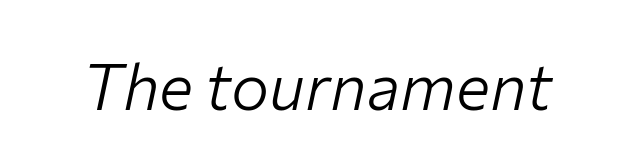
{"italic": "yes", "lean": "right", "slant_degrees": 12, "bold": "no", "weight": "light", "width": "normal", "stroke_contrast": "low", "x_height": "medium", "monospaced": "no", "underline": "no", "letter_spacing": "normal", "letter_spacing_em": 0.0, "glyph_px": 64}
